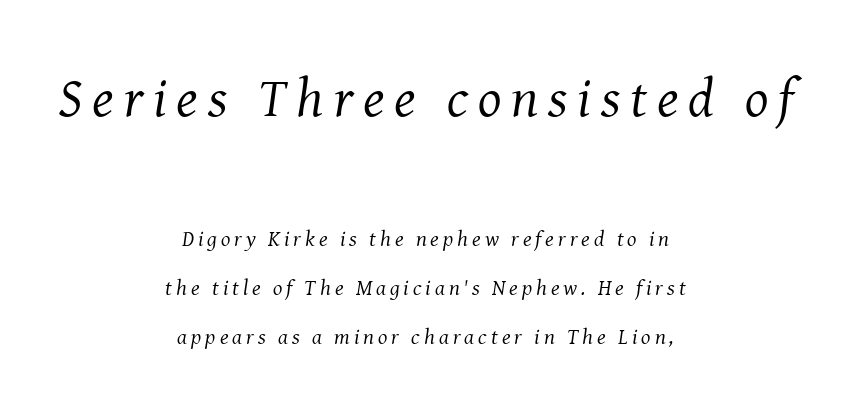
The image shows 55 px regular-weight serif type, italic (leaning right); set centered, loose line spacing (2.22x), not underlined; the first (top) block is 2.5x larger; medium stroke contrast and a medium x-height.
